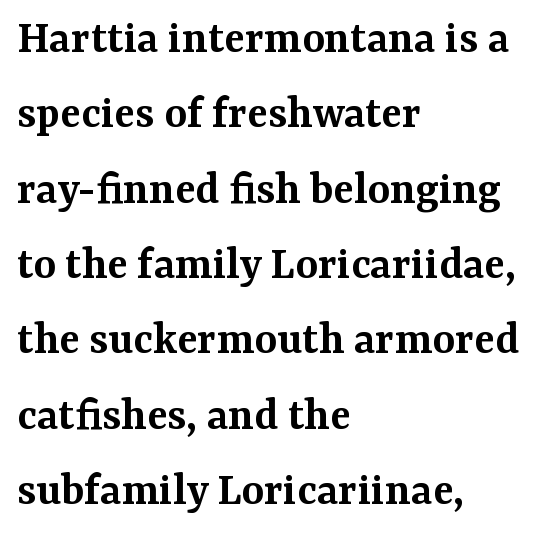
{"serif": "yes", "italic": "no", "bold": "semi", "weight": "semibold", "width": "normal", "stroke_contrast": "medium", "x_height": "medium", "monospaced": "no", "underline": "no", "align": "left", "line_spacing": "normal", "line_spacing_ratio": 1.57, "letter_spacing": "normal", "letter_spacing_em": 0.0, "glyph_px": 48}
